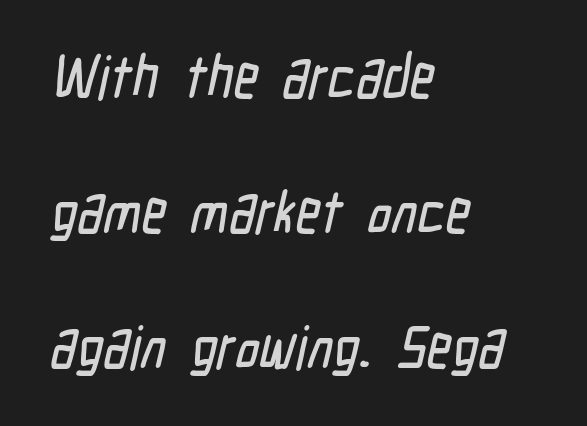
{"serif": "no", "width": "condensed", "stroke_contrast": "low", "x_height": "medium", "monospaced": "no", "underline": "no", "align": "left", "line_spacing": "loose", "line_spacing_ratio": 2.25, "letter_spacing": "normal", "letter_spacing_em": 0.0, "glyph_px": 60}
